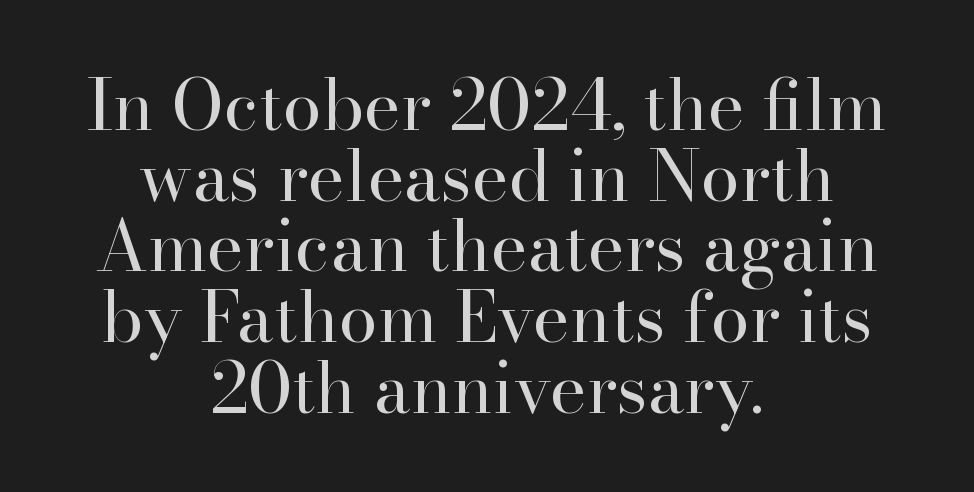
Neither beginnings nor endings align; midpoints do. Heaviness? Minimal to ordinary, like unemphasized prose. Descenders are the only things crossing below the line. Letter spacing: default.
